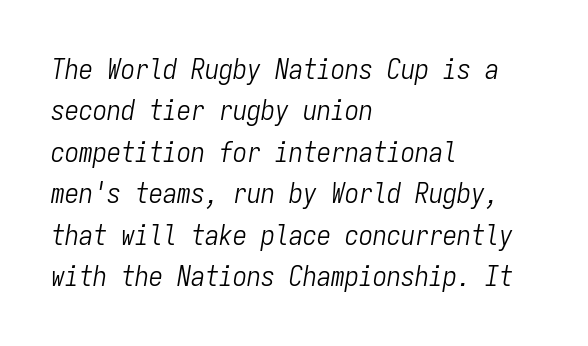
Q: Is the text bold? A: No.
Q: Is the text italic (slanted)? A: Yes, it leans right by about 9 degrees.
Q: Is the text underlined? A: No.
Q: How is the paragraph aligned? A: Left-aligned.
Q: Is the spacing between letters normal or unusually wide? A: Normal.
Q: Is the spacing between lines tight, normal or loose? A: Normal.
Q: Width (condensed, normal, or wide)? A: Condensed.
Q: Stroke contrast? A: Low.
Q: x-height? A: Medium.
Q: Monospaced? A: Yes.
